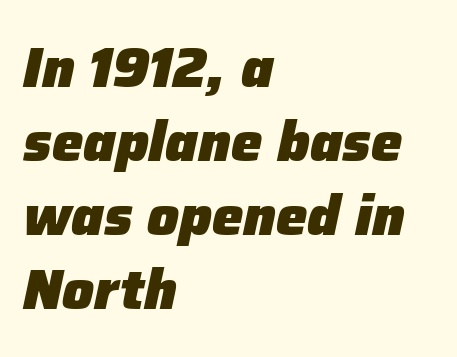
The image shows 56 px heavy type, italic (leaning right); set left-aligned, normal line spacing (1.32x), normal letter spacing, not underlined; low stroke contrast and a medium x-height.
